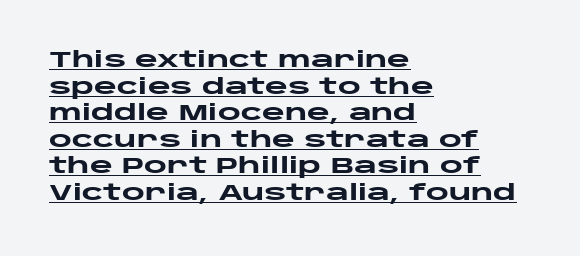
The image shows 22 px bold type, upright; set left-aligned, line spacing 1.21x, normal letter spacing, underlined.
